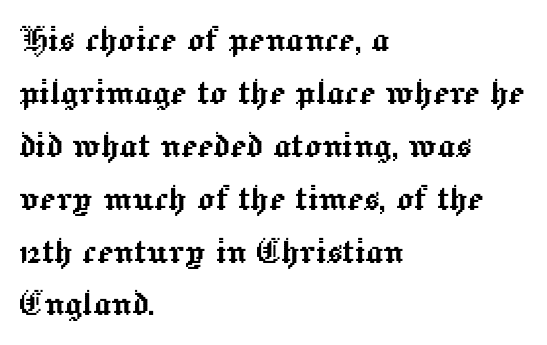
{"italic": "no", "width": "normal", "x_height": "medium", "monospaced": "no", "underline": "no", "align": "left", "line_spacing_ratio": 1.23, "letter_spacing": "normal", "letter_spacing_em": 0.0, "glyph_px": 43}
